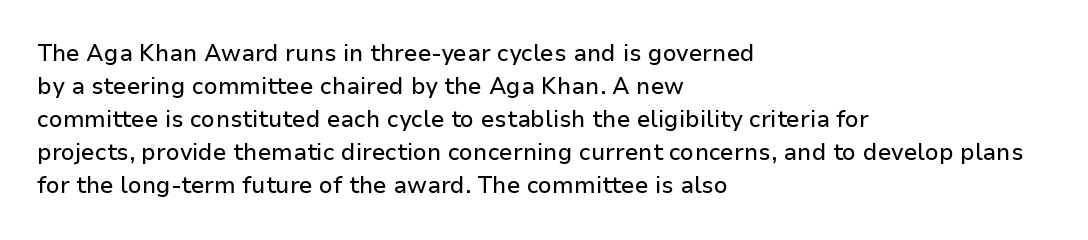
The block of text has a typical density, with ordinary space between rows. Tracking here is standard; glyphs follow each other at the usual distance. The strip under each line holds only bare page. The lettering holds an erect, upright posture throughout. Teacher's note: observe the even left margin — that is flush-left alignment.
